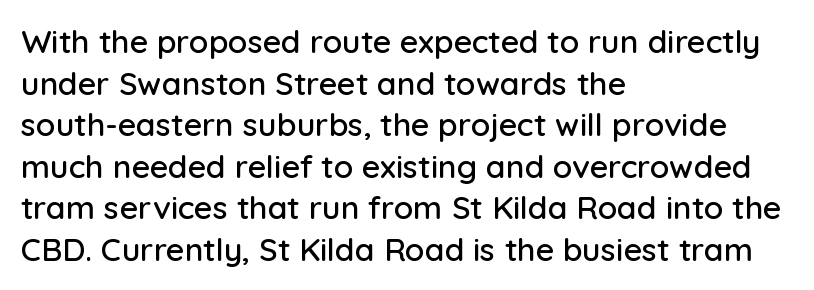
{"serif": "no", "italic": "no", "width": "normal", "stroke_contrast": "low", "x_height": "medium", "monospaced": "no", "underline": "no", "align": "left", "line_spacing": "normal", "line_spacing_ratio": 1.3, "letter_spacing": "normal", "letter_spacing_em": 0.0, "glyph_px": 32}
